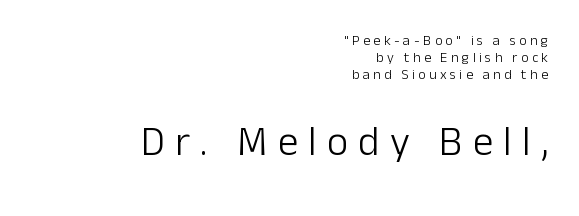
The image shows 41 px light sans-serif type, upright; set right-aligned, line spacing 1.2x, unusually wide letter spacing (+0.25 em), not underlined; the second (bottom) block is 2.93x larger; low stroke contrast and a medium x-height.
